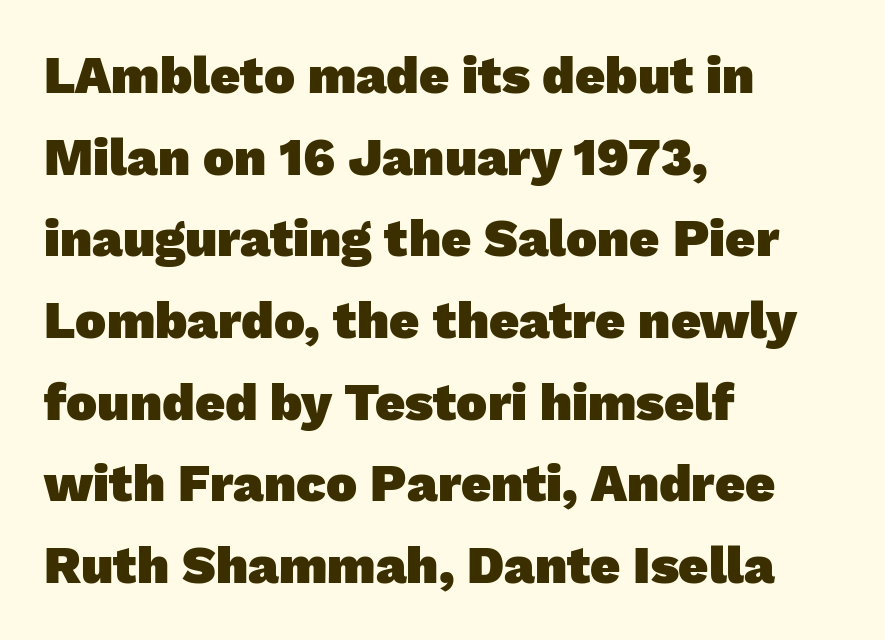
The font is running at its bold setting. A classic flush-left, rag-right setting is used for this passage. Is this a fixed-width face? No — the glyphs have proportional, varying widths. Spacing between characters is what you'd get straight out of the box.
